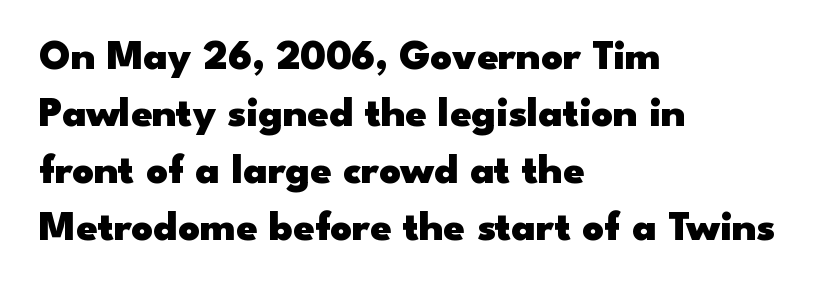
The space between consecutive lines is moderate. The compositor pushed each line to the left boundary. It's the straight-up-and-down kind of type. The glyphs in this specimen are sans serif.
